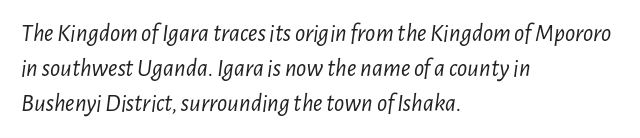
{"italic": "yes", "lean": "right", "slant_degrees": 7, "bold": "no", "underline": "no", "align": "left", "line_spacing": "normal", "line_spacing_ratio": 1.41, "letter_spacing": "normal", "letter_spacing_em": 0.0, "glyph_px": 25}
